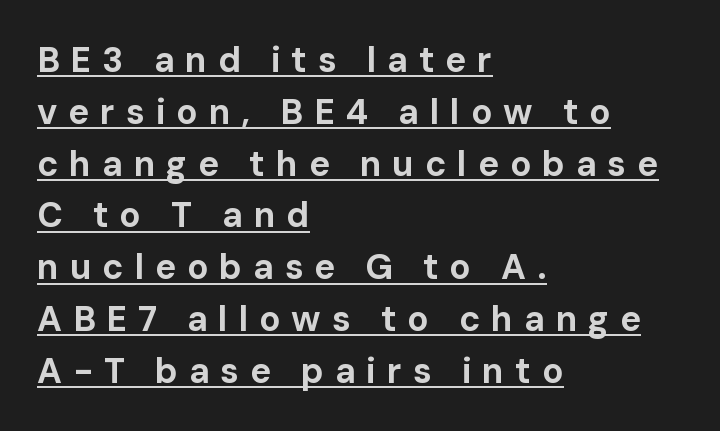
Think of a printed novel: that variable character pitch is what you see here. Is there any slant? The stems are plumb. I'd describe the lettering as bold — thick and assertive. Glyph-to-glyph distance is far greater than everyday printed text.
